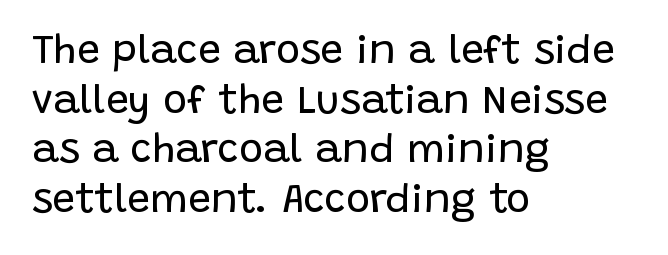
Q: Is the text bold? A: No.
Q: Is the text italic (slanted)? A: No, it is upright.
Q: Is the typeface a serif or a sans-serif typeface? A: Sans-serif.
Q: Is the text underlined? A: No.
Q: How is the paragraph aligned? A: Left-aligned.
Q: Is the spacing between letters normal or unusually wide? A: Normal.
Q: Width (condensed, normal, or wide)? A: Normal.
Q: Stroke contrast? A: Low.
Q: x-height? A: Large.
Q: Monospaced? A: No.
